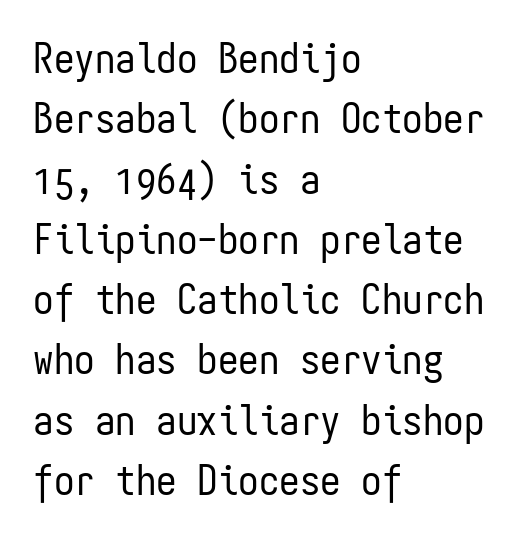
{"serif": "no", "italic": "no", "bold": "no", "weight": "regular", "width": "condensed", "stroke_contrast": "low", "x_height": "medium", "monospaced": "yes", "underline": "no", "align": "left", "line_spacing": "normal", "line_spacing_ratio": 1.47, "letter_spacing": "normal", "letter_spacing_em": 0.0, "glyph_px": 41}
